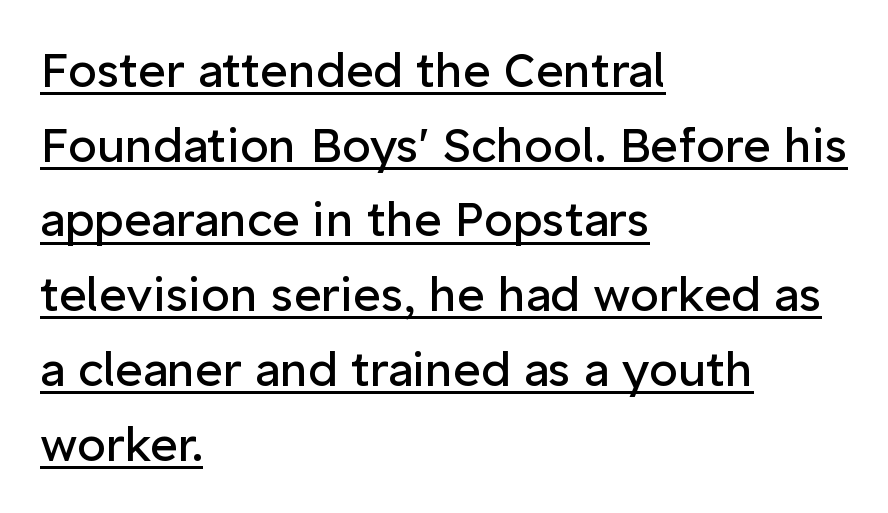
{"serif": "no", "italic": "no", "bold": "no", "weight": "regular", "width": "normal", "stroke_contrast": "low", "x_height": "medium", "monospaced": "no", "underline": "yes", "align": "left", "line_spacing": "normal", "line_spacing_ratio": 1.59, "letter_spacing": "normal", "letter_spacing_em": 0.0, "glyph_px": 47}
